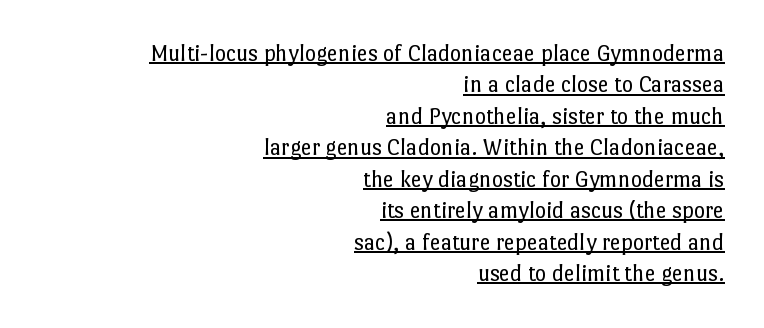
Q: Is the text bold? A: No.
Q: Is the text italic (slanted)? A: No, it is upright.
Q: Is the text underlined? A: Yes.
Q: How is the paragraph aligned? A: Right-aligned.
Q: Is the spacing between letters normal or unusually wide? A: Normal.
Q: Is the spacing between lines tight, normal or loose? A: Normal.
